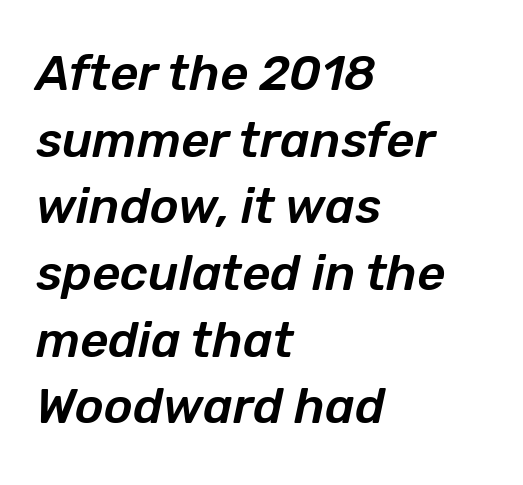
The glyphs are unaccompanied by any horizontal stroke below them. The letterforms sit shoulder to shoulder at normal distance. Spacing verdict: proportional, widths tailored to each character. Each new line begins a customary step beneath the previous one. An italicized treatment has been applied to the whole sample.
